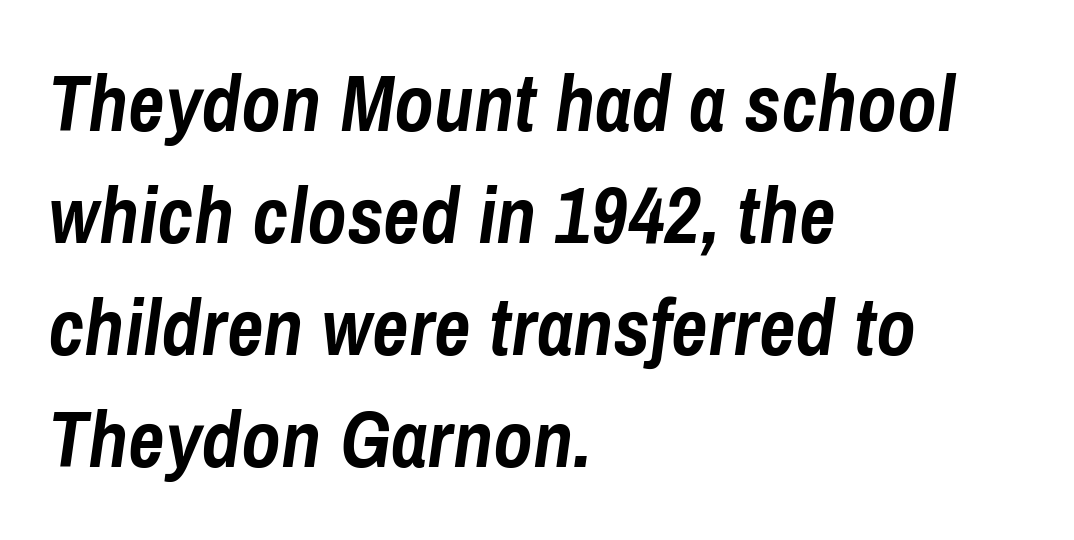
The image shows 80 px semibold, condensed type, italic (leaning right); set left-aligned, normal line spacing (1.4x), normal letter spacing, not underlined; low stroke contrast and a medium x-height.
